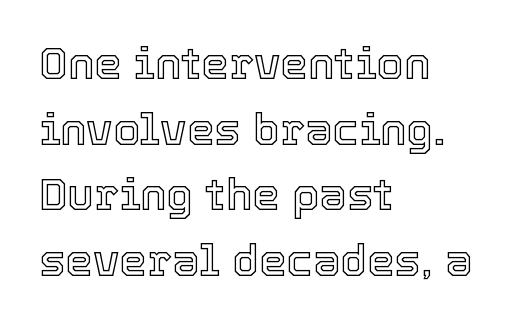
The image shows 44 px text type, upright; set left-aligned, normal line spacing (1.49x), normal letter spacing, not underlined; a medium x-height.
